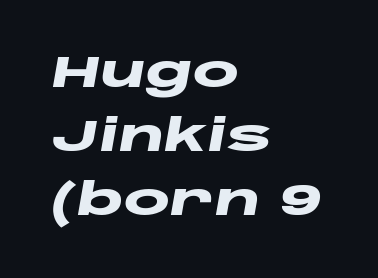
{"italic": "yes", "lean": "right", "slant_degrees": 10, "bold": "yes", "weight": "heavy", "width": "wide", "stroke_contrast": "low", "x_height": "large", "monospaced": "no", "underline": "no", "align": "left", "line_spacing": "normal", "line_spacing_ratio": 1.45, "letter_spacing": "normal", "letter_spacing_em": 0.0, "glyph_px": 44}
